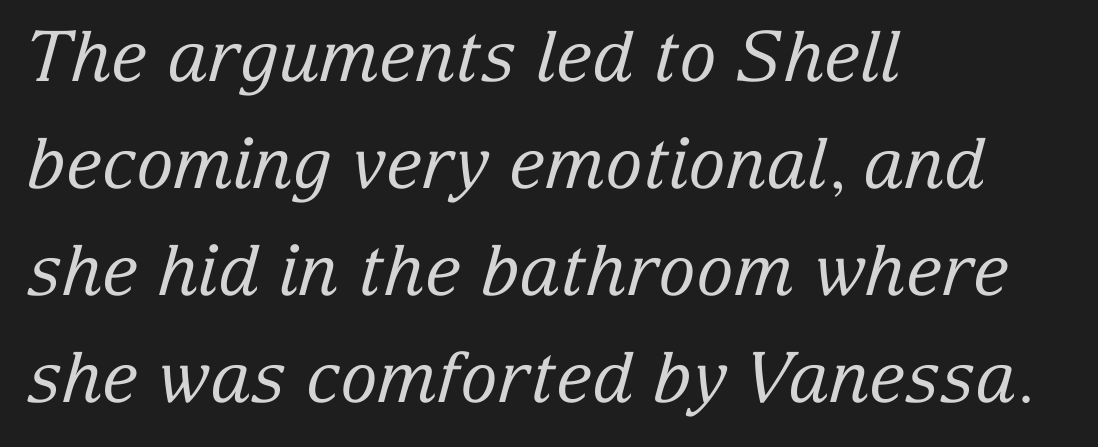
Varying glyph widths throughout — classic text-font behaviour. These lines are composed in type with serifs. Unbolded letterforms with no extra heft. The rag falls on the right side of this text block. The rendering uses a moderate line-height, typical for paragraphs.
